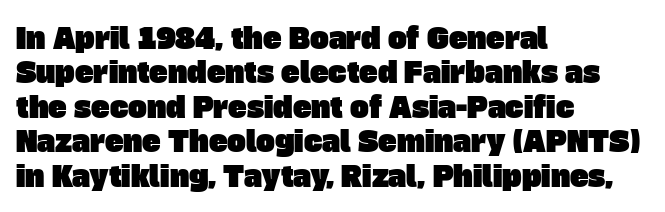
Unmarked baselines from the first word to the last. Layout note: lines flush left. Each letter's strokes conclude bluntly, with no projecting serifs. This sample uses plain, unmodified letter spacing. Is this a fixed-width face? No — the glyphs have proportional, varying widths.
